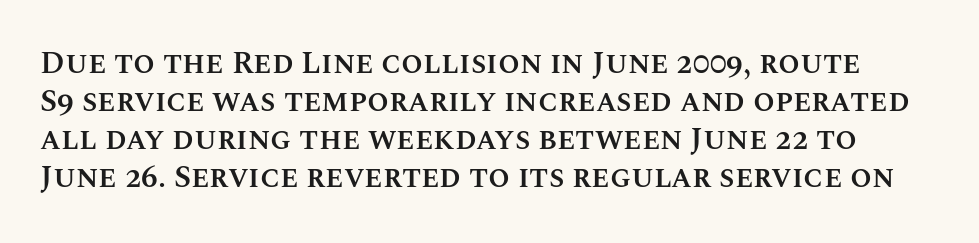
{"italic": "no", "bold": "semi", "weight": "semibold", "width": "normal", "stroke_contrast": "medium", "x_height": "large", "monospaced": "no", "underline": "no", "line_spacing_ratio": 1.23, "letter_spacing": "normal", "letter_spacing_em": 0.0, "glyph_px": 31}
